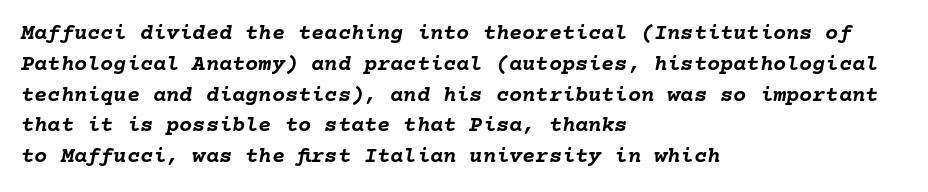
Characters are canted at an angle relative to the baseline's perpendicular. Each line starts at the same left margin while the right side varies. Type without underlining. Nothing unusual about the tracking: characters are spaced as the font intends.
